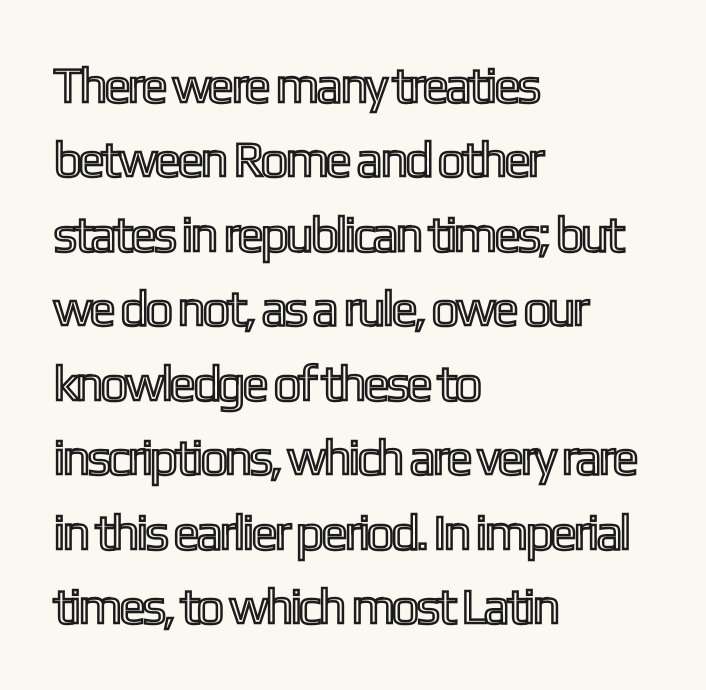
The image shows 50 px condensed type, upright; set left-aligned, normal line spacing (1.49x), normal letter spacing, not underlined; a medium x-height.
